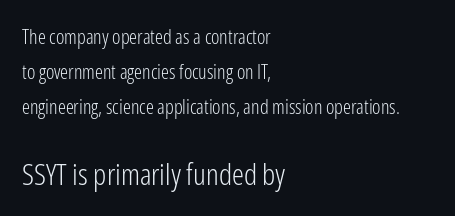
{"serif": "no", "italic": "no", "bold": "no", "weight": "light", "width": "condensed", "stroke_contrast": "low", "x_height": "medium", "monospaced": "no", "underline": "no", "align": "left", "line_spacing_ratio": 1.76, "letter_spacing": "normal", "letter_spacing_em": 0.0, "larger_block": "second", "size_ratio": 1.5, "glyph_px": 30}
